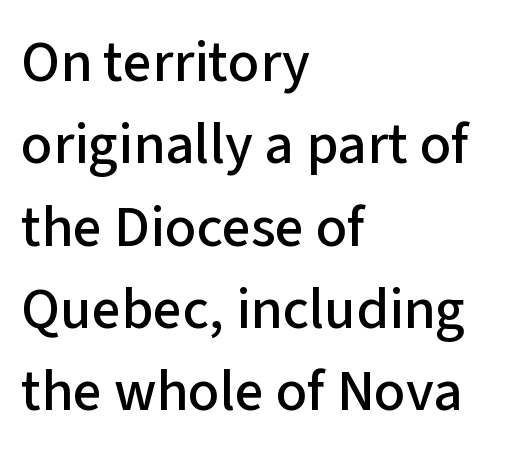
Q: Is the text italic (slanted)? A: No, it is upright.
Q: Is the typeface a serif or a sans-serif typeface? A: Sans-serif.
Q: Is the text underlined? A: No.
Q: How is the paragraph aligned? A: Left-aligned.
Q: Is the spacing between letters normal or unusually wide? A: Normal.
Q: Is the spacing between lines tight, normal or loose? A: Normal.
Q: Width (condensed, normal, or wide)? A: Normal.
Q: Stroke contrast? A: Low.
Q: x-height? A: Medium.
Q: Monospaced? A: No.
